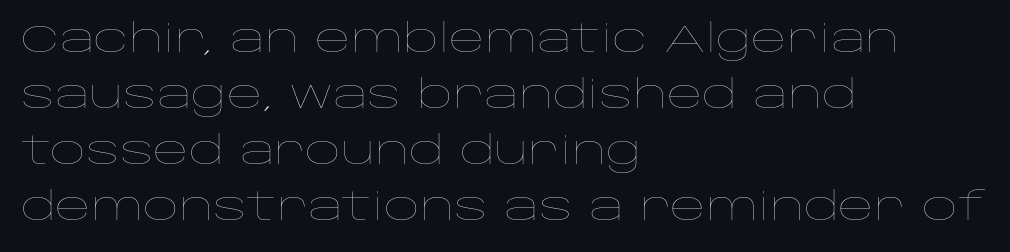
Q: Is the text bold? A: No.
Q: Is the text italic (slanted)? A: No, it is upright.
Q: Is the text underlined? A: No.
Q: How is the paragraph aligned? A: Left-aligned.
Q: Is the spacing between letters normal or unusually wide? A: Normal.
Q: Is the spacing between lines tight, normal or loose? A: Normal.
Q: Width (condensed, normal, or wide)? A: Wide.
Q: Stroke contrast? A: Low.
Q: x-height? A: Large.
Q: Monospaced? A: No.
